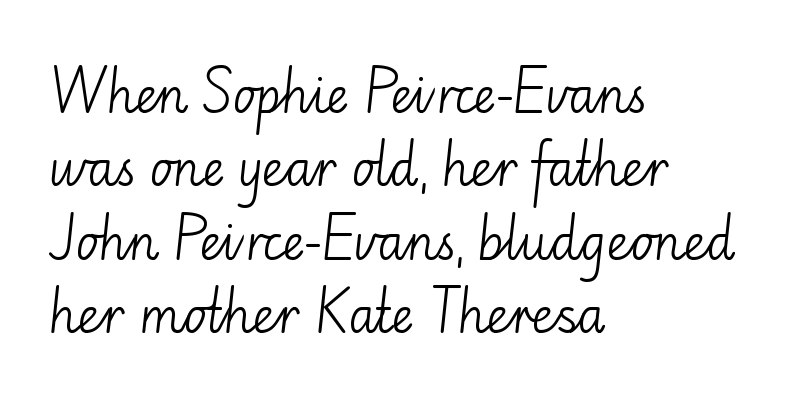
Q: Is the text bold? A: No.
Q: Is the text italic (slanted)? A: Yes.
Q: Is the typeface a serif or a sans-serif typeface? A: Sans-serif.
Q: Is the text underlined? A: No.
Q: How is the paragraph aligned? A: Left-aligned.
Q: Is the spacing between letters normal or unusually wide? A: Normal.
Q: Is the spacing between lines tight, normal or loose? A: Normal.
Q: Width (condensed, normal, or wide)? A: Normal.
Q: Stroke contrast? A: Low.
Q: x-height? A: Small.
Q: Monospaced? A: No.
